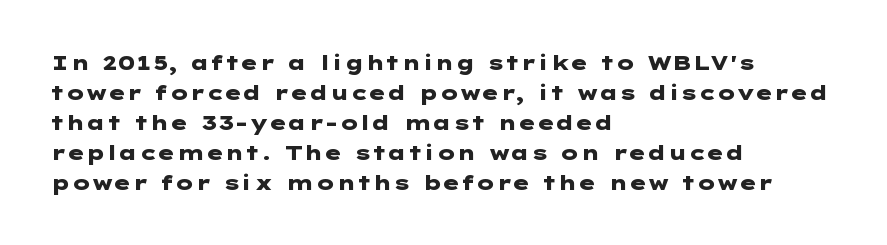
{"italic": "no", "bold": "yes", "underline": "no", "align": "left", "line_spacing": "normal", "line_spacing_ratio": 1.5, "letter_spacing": "normal", "letter_spacing_em": 0.0, "glyph_px": 20}
